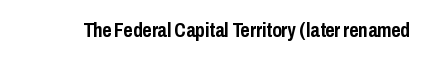
The rendering keeps characters at their native spacing. Underlining? Definitely not there. Nope, not italic — everything's standing straight. Set as a true bold cut, around the 700 mark.
